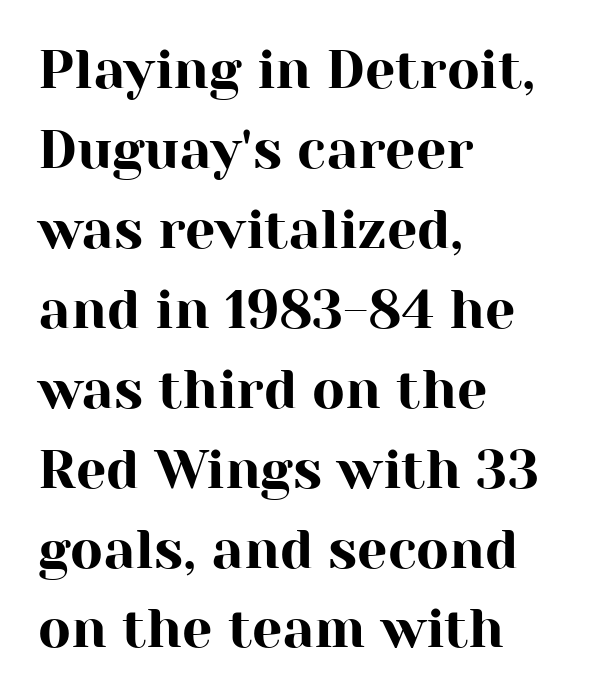
Q: Is the text italic (slanted)? A: No, it is upright.
Q: Is the typeface a serif or a sans-serif typeface? A: Serif.
Q: Is the text underlined? A: No.
Q: How is the paragraph aligned? A: Left-aligned.
Q: Is the spacing between letters normal or unusually wide? A: Normal.
Q: Is the spacing between lines tight, normal or loose? A: Normal.
Q: Width (condensed, normal, or wide)? A: Normal.
Q: Stroke contrast? A: High.
Q: x-height? A: Medium.
Q: Monospaced? A: No.
